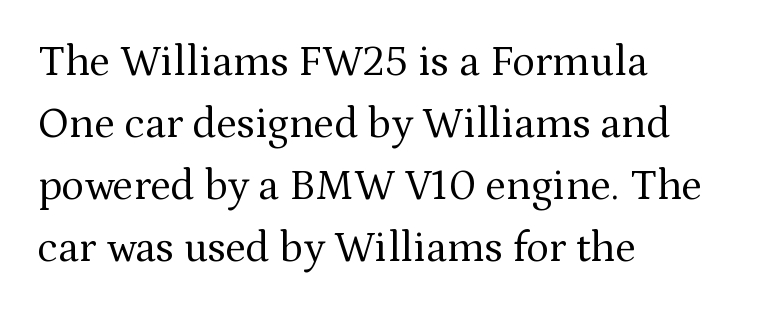
The area under the type is left untouched. In terms of posture, this sample is upright. Short and long lines alike share a common starting point at left. Whoever set this chose a conventional vertical rhythm. Is the stroke heavy? The answer is a plain regular-or-lighter.
